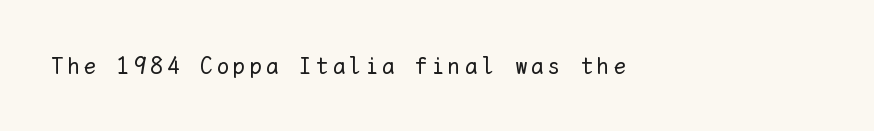
Q: Is the text bold? A: No.
Q: Is the text italic (slanted)? A: No, it is upright.
Q: Is the text underlined? A: No.
Q: How is the paragraph aligned? A: Left-aligned.
